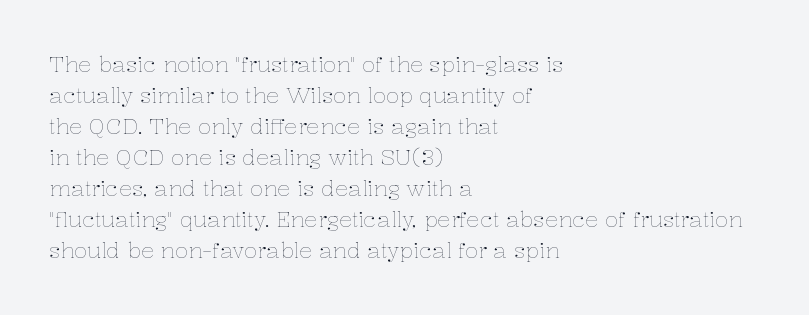
The image shows 22 px text type, upright; set left-aligned, normal line spacing (1.41x), normal letter spacing, not underlined.
